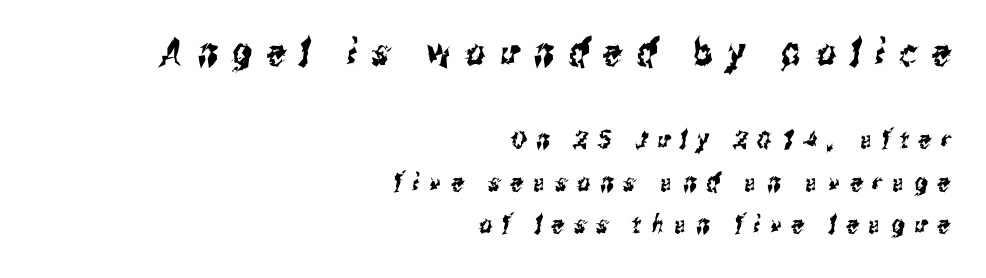
The image shows 37 px condensed sans-serif type; set right-aligned, normal line spacing (1.7x), unusually wide letter spacing (+0.4 em), not underlined; the first (top) block is 1.48x larger; medium stroke contrast and a medium x-height.
